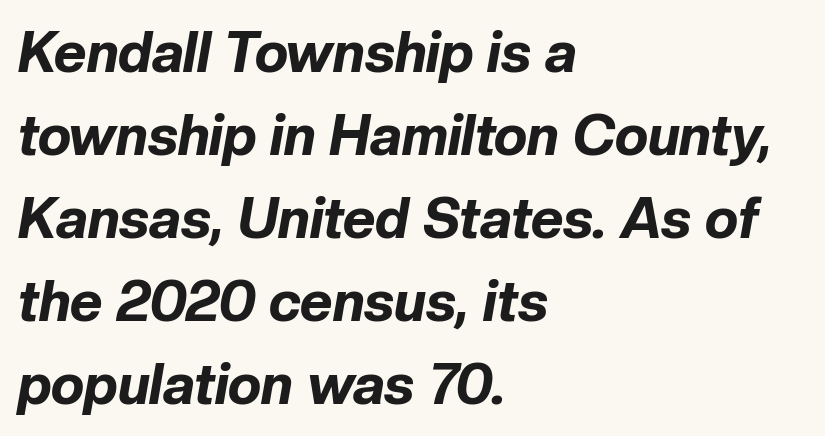
Q: Is the text bold? A: Yes.
Q: Is the text italic (slanted)? A: Yes, it leans right by about 10 degrees.
Q: Is the text underlined? A: No.
Q: How is the paragraph aligned? A: Left-aligned.
Q: Is the spacing between letters normal or unusually wide? A: Normal.
Q: Is the spacing between lines tight, normal or loose? A: Normal.
Q: Width (condensed, normal, or wide)? A: Normal.
Q: Stroke contrast? A: Low.
Q: x-height? A: Medium.
Q: Monospaced? A: No.
